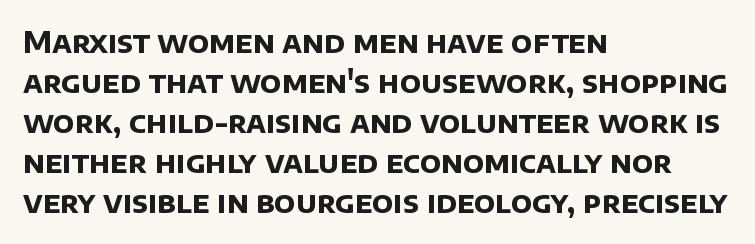
Q: Is the text bold? A: Yes.
Q: Is the typeface a serif or a sans-serif typeface? A: Sans-serif.
Q: Is the text underlined? A: No.
Q: How is the paragraph aligned? A: Left-aligned.
Q: Is the spacing between letters normal or unusually wide? A: Normal.
Q: Is the spacing between lines tight, normal or loose? A: Normal.
Q: Width (condensed, normal, or wide)? A: Normal.
Q: Stroke contrast? A: Low.
Q: x-height? A: Large.
Q: Monospaced? A: No.
